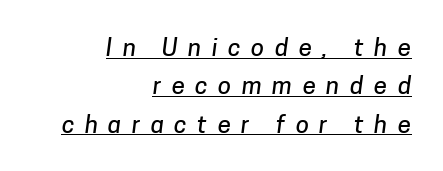
{"underline": "yes", "align": "right", "line_spacing": "normal", "line_spacing_ratio": 1.6, "letter_spacing": "wide", "letter_spacing_em": 0.44, "glyph_px": 24}
